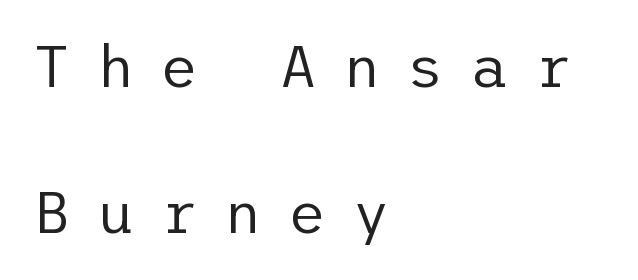
The image shows 59 px regular-weight sans-serif type, upright; set left-aligned, loose line spacing (2.48x), unusually wide letter spacing (+0.43 em), not underlined; low stroke contrast and a medium x-height.
